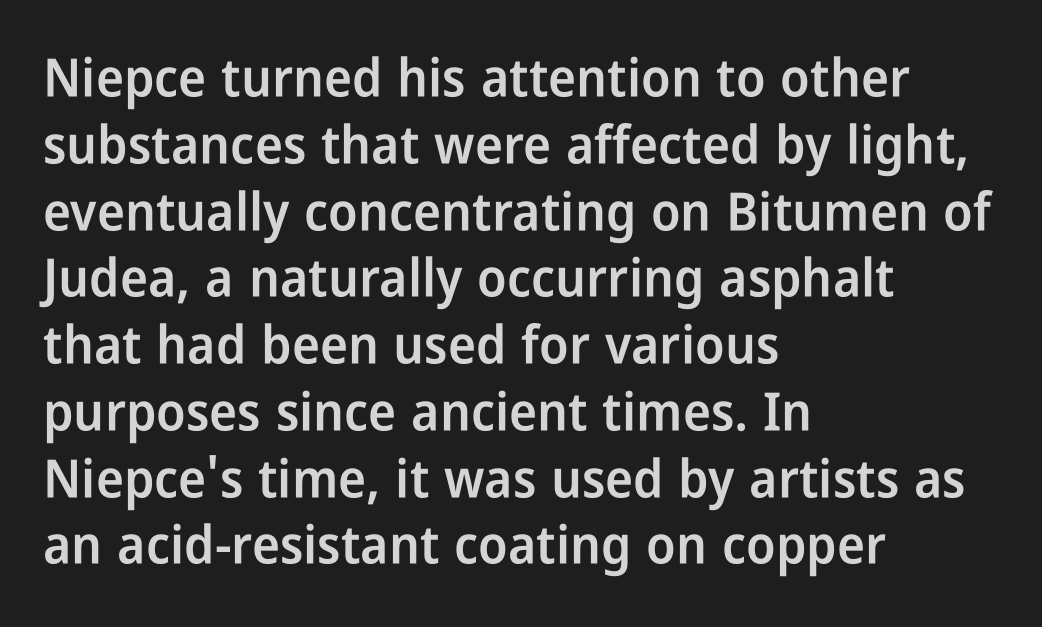
{"serif": "no", "italic": "no", "bold": "semi", "weight": "semibold", "width": "condensed", "stroke_contrast": "low", "x_height": "medium", "monospaced": "no", "underline": "no", "align": "left", "line_spacing": "normal", "line_spacing_ratio": 1.26, "letter_spacing": "normal", "letter_spacing_em": 0.0, "glyph_px": 53}
